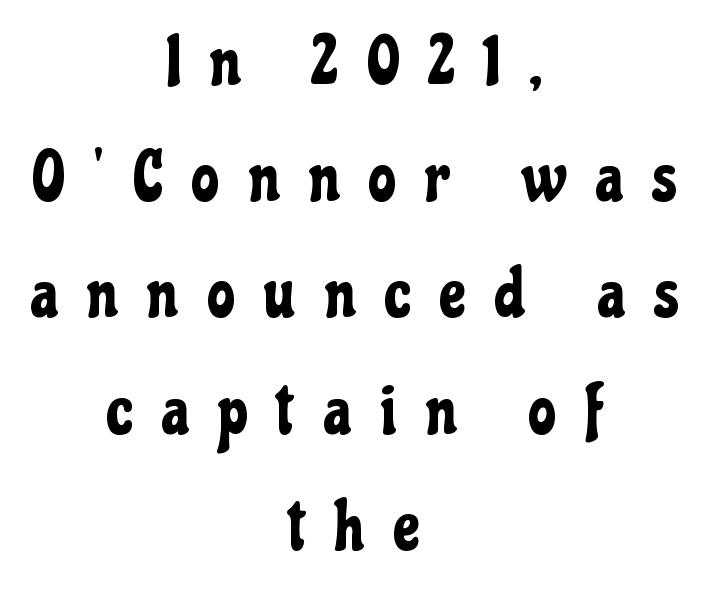
The image shows 70 px condensed sans-serif type, upright; set centered, normal line spacing (1.66x), unusually wide letter spacing (+0.42 em), not underlined; low stroke contrast and a medium x-height.
